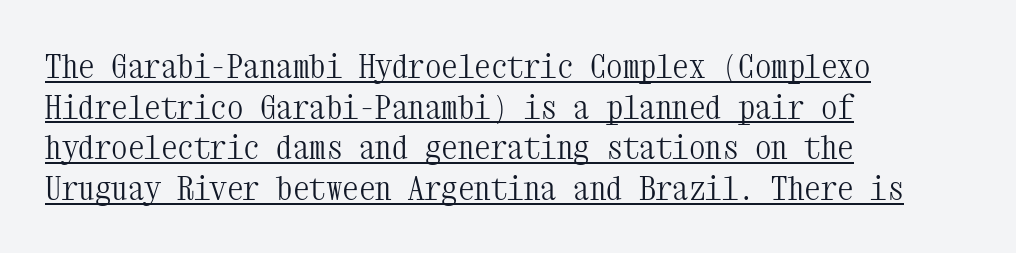
Q: Is the text bold? A: No.
Q: Is the text italic (slanted)? A: No, it is upright.
Q: Is the typeface a serif or a sans-serif typeface? A: Serif.
Q: Is the text underlined? A: Yes.
Q: How is the paragraph aligned? A: Left-aligned.
Q: Is the spacing between letters normal or unusually wide? A: Normal.
Q: Width (condensed, normal, or wide)? A: Condensed.
Q: Stroke contrast? A: Medium.
Q: x-height? A: Medium.
Q: Monospaced? A: Yes.
